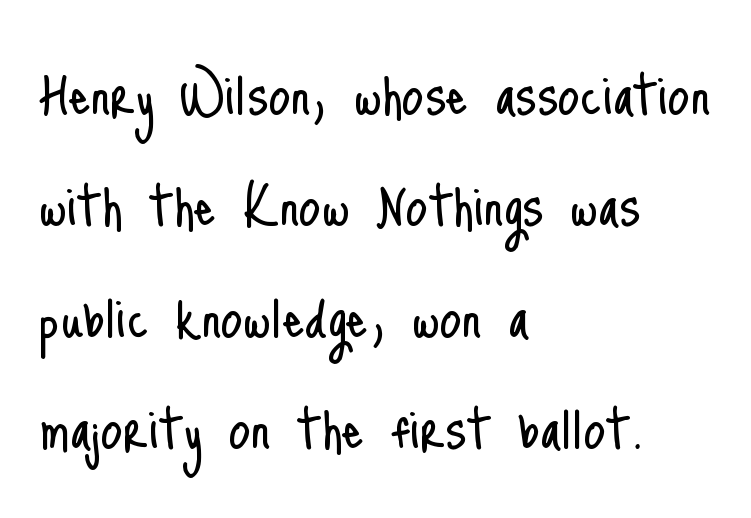
{"serif": "no", "italic": "no", "bold": "no", "weight": "light", "width": "condensed", "stroke_contrast": "low", "x_height": "small", "monospaced": "no", "underline": "no", "align": "left", "line_spacing": "normal", "line_spacing_ratio": 1.59, "letter_spacing": "normal", "letter_spacing_em": 0.0, "glyph_px": 70}
